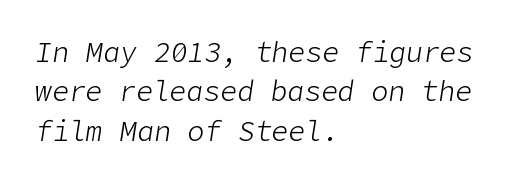
This rendering features lettering with no underline. The lettering tilts uniformly, giving the passage an italic look. The font is comparable to plain body text, perhaps lighter. Each word holds together tightly as a unit, with standard inter-letter gaps. How would I describe the line gaps? Plain and ordinary. If you drew a ruler down the left edge, every line would touch it.
